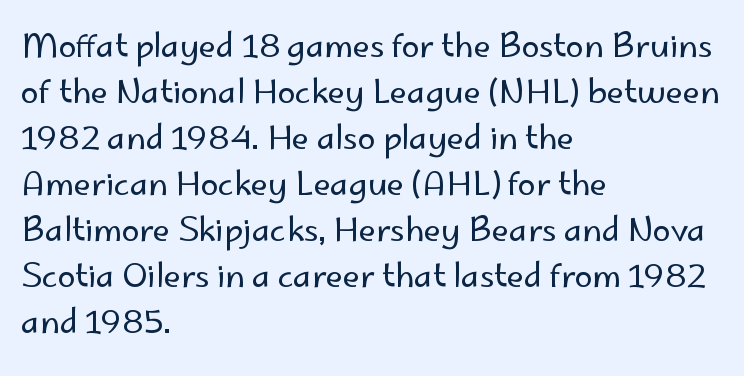
The font sits on the lighter half of the weight spectrum, regular included. Do the characters align in a grid? No, the font is proportional. Grotesque or geometric, the face here clearly has no serifs. The gap between lines stays unmarked. These lines sit exactly where default settings would place them. Where is the straight margin? On the left.
